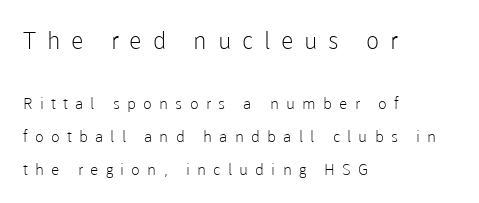
Q: Is the text bold? A: No.
Q: Is the text italic (slanted)? A: No, it is upright.
Q: Is the text underlined? A: No.
Q: How is the paragraph aligned? A: Left-aligned.
Q: Is the spacing between letters normal or unusually wide? A: Unusually wide.
Q: Is the spacing between lines tight, normal or loose? A: Loose.
Q: Which block of text is set in a larger size, the first (top) or the second (bottom)? A: The first (top) one.
